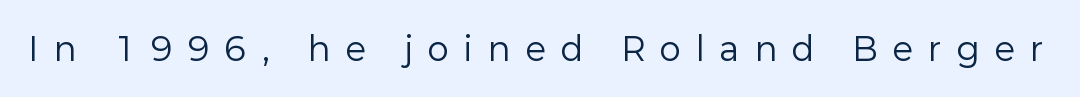
The image shows 32 px regular-weight sans-serif type, upright; set unusually wide letter spacing (+0.49 em), not underlined; low stroke contrast and a medium x-height.
